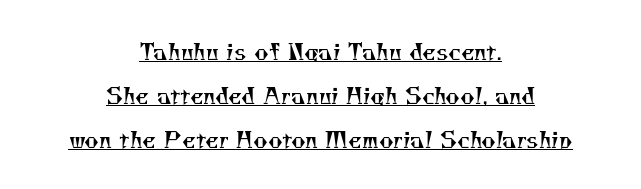
The image shows 22 px text type; set centered, loose line spacing (1.99x), normal letter spacing, underlined.
